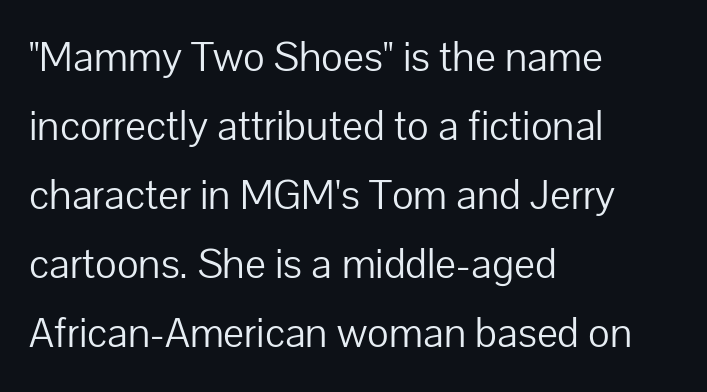
The image shows 44 px light sans-serif type, upright; set left-aligned, normal line spacing (1.57x), normal letter spacing, not underlined; low stroke contrast and a medium x-height.
